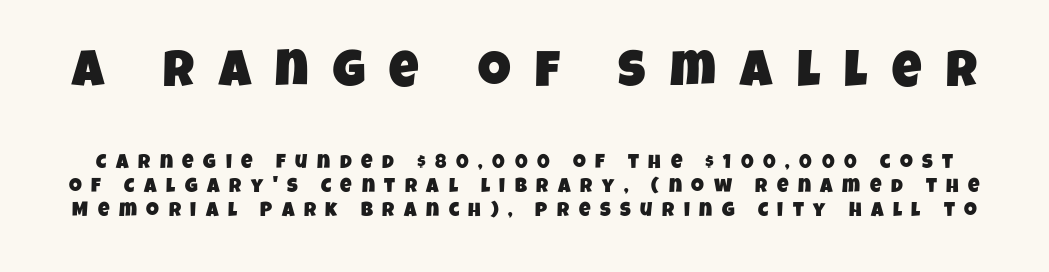
Q: Is the typeface a serif or a sans-serif typeface? A: Sans-serif.
Q: Is the text underlined? A: No.
Q: Is the spacing between letters normal or unusually wide? A: Unusually wide.
Q: Which block of text is set in a larger size, the first (top) or the second (bottom)? A: The first (top) one.
Q: Width (condensed, normal, or wide)? A: Condensed.
Q: Stroke contrast? A: Low.
Q: x-height? A: Large.
Q: Monospaced? A: No.
